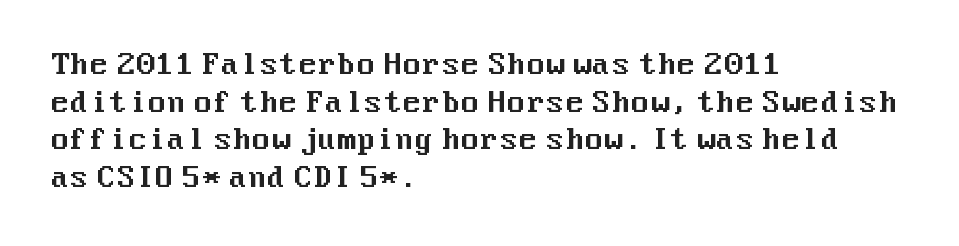
Q: Is the text italic (slanted)? A: No, it is upright.
Q: Is the typeface a serif or a sans-serif typeface? A: Sans-serif.
Q: Is the text underlined? A: No.
Q: How is the paragraph aligned? A: Left-aligned.
Q: Is the spacing between letters normal or unusually wide? A: Normal.
Q: Is the spacing between lines tight, normal or loose? A: Normal.
Q: Width (condensed, normal, or wide)? A: Normal.
Q: Stroke contrast? A: Medium.
Q: x-height? A: Medium.
